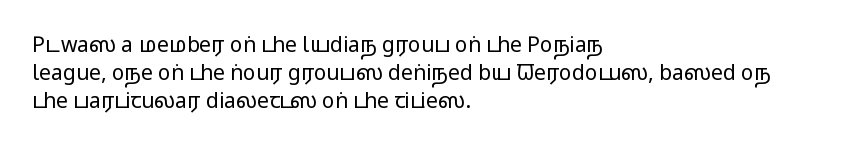
{"italic": "no", "bold": "no", "underline": "no", "align": "left", "line_spacing": "normal", "line_spacing_ratio": 1.34, "letter_spacing": "normal", "letter_spacing_em": 0.0, "glyph_px": 21}
